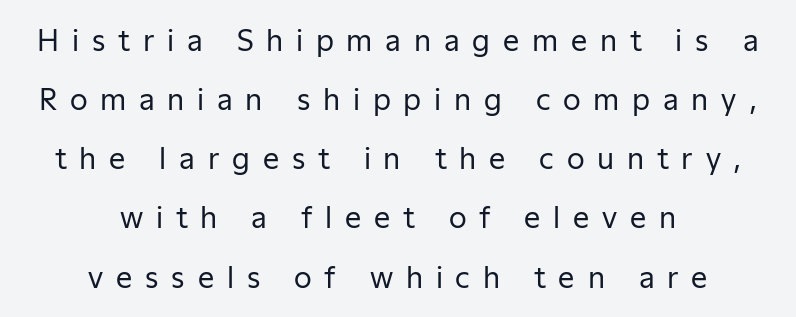
The image shows 29 px regular-weight sans-serif type, upright; set centered, loose line spacing (2.04x), unusually wide letter spacing (+0.44 em), not underlined; low stroke contrast and a medium x-height.
